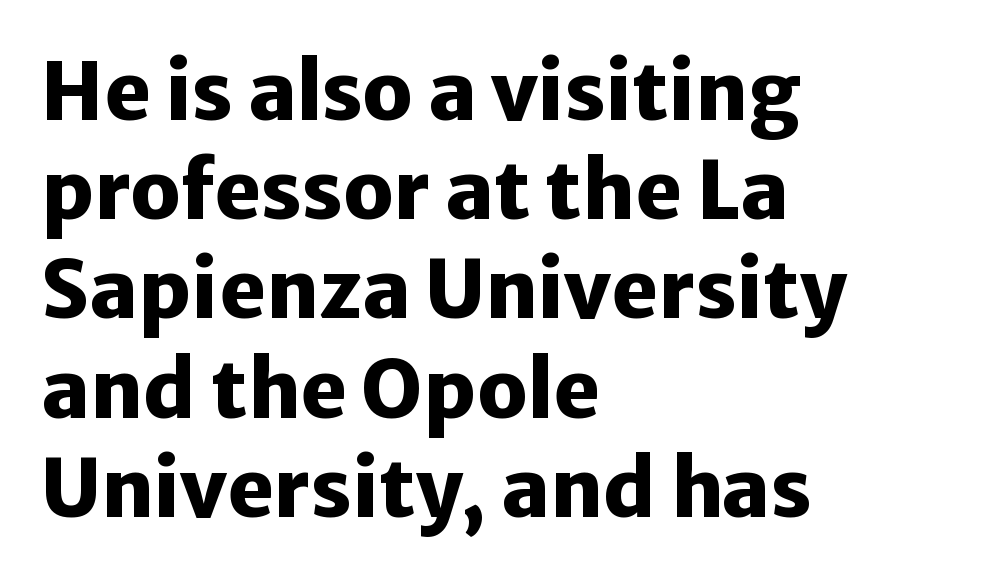
The image shows 80 px heavy sans-serif type, upright; set left-aligned, line spacing 1.24x, normal letter spacing, not underlined; low stroke contrast and a medium x-height.
